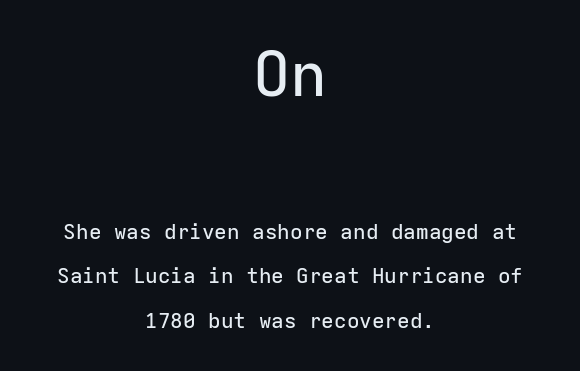
Q: Is the text italic (slanted)? A: No, it is upright.
Q: Is the typeface a serif or a sans-serif typeface? A: Sans-serif.
Q: Is the text underlined? A: No.
Q: How is the paragraph aligned? A: Centered.
Q: Is the spacing between letters normal or unusually wide? A: Normal.
Q: Is the spacing between lines tight, normal or loose? A: Loose.
Q: Which block of text is set in a larger size, the first (top) or the second (bottom)? A: The first (top) one.
Q: Width (condensed, normal, or wide)? A: Normal.
Q: Stroke contrast? A: Low.
Q: x-height? A: Medium.
Q: Monospaced? A: Yes.
